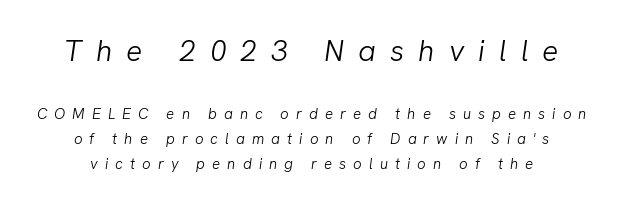
Q: Is the text bold? A: No.
Q: Is the text italic (slanted)? A: Yes, it leans right by about 8 degrees.
Q: Is the text underlined? A: No.
Q: How is the paragraph aligned? A: Centered.
Q: Is the spacing between letters normal or unusually wide? A: Unusually wide.
Q: Is the spacing between lines tight, normal or loose? A: Normal.
Q: Which block of text is set in a larger size, the first (top) or the second (bottom)? A: The first (top) one.
Q: Width (condensed, normal, or wide)? A: Normal.
Q: Stroke contrast? A: Low.
Q: x-height? A: Medium.
Q: Monospaced? A: No.
